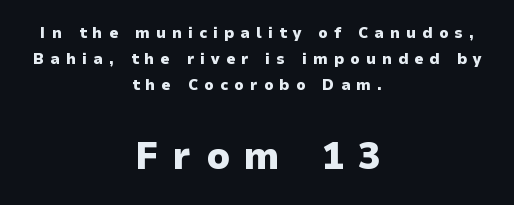
Q: Is the text bold? A: Yes.
Q: Is the text italic (slanted)? A: No, it is upright.
Q: Is the typeface a serif or a sans-serif typeface? A: Sans-serif.
Q: Is the text underlined? A: No.
Q: How is the paragraph aligned? A: Centered.
Q: Is the spacing between letters normal or unusually wide? A: Unusually wide.
Q: Is the spacing between lines tight, normal or loose? A: Normal.
Q: Which block of text is set in a larger size, the first (top) or the second (bottom)? A: The second (bottom) one.
Q: Width (condensed, normal, or wide)? A: Normal.
Q: Stroke contrast? A: Low.
Q: x-height? A: Medium.
Q: Monospaced? A: No.
